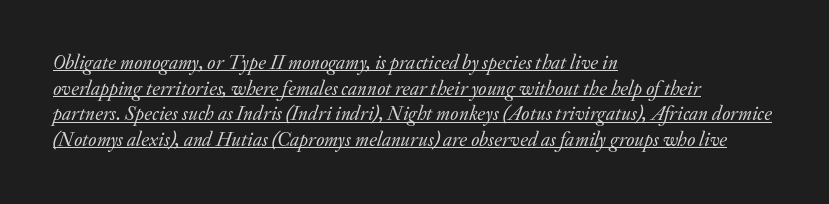
Glance below the letters and you will spot a drawn line. Caption: face not bold, strokes unweighted. The rendering uses a moderate line-height, typical for paragraphs. A typesetter would call this zero additional tracking. These lines are set flush left with a ragged right edge.
